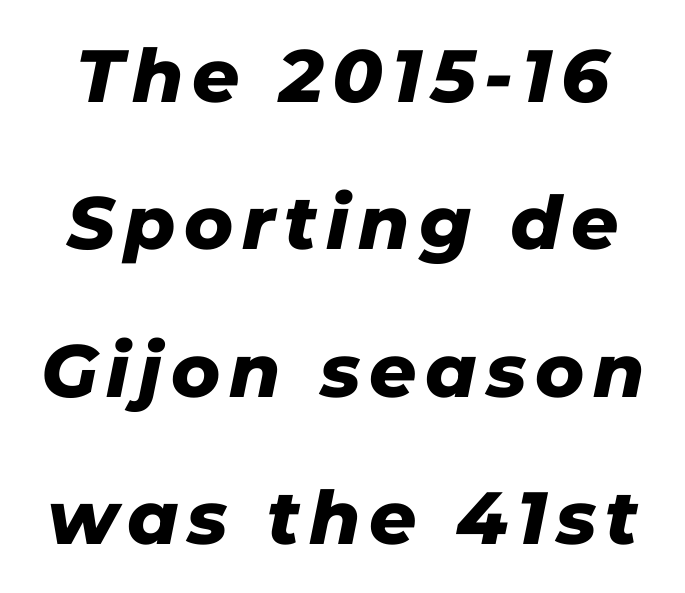
Q: Is the text bold? A: Yes.
Q: Is the text italic (slanted)? A: Yes, it leans right by about 11 degrees.
Q: Is the text underlined? A: No.
Q: Is the spacing between lines tight, normal or loose? A: Loose.
Q: Width (condensed, normal, or wide)? A: Normal.
Q: Stroke contrast? A: Low.
Q: x-height? A: Medium.
Q: Monospaced? A: No.
